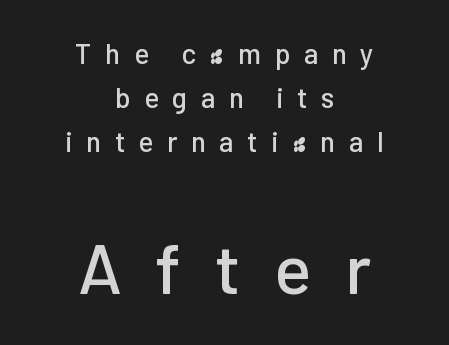
The image shows 70 px sans-serif type, upright; set centered, normal line spacing (1.57x), unusually wide letter spacing (+0.48 em), not underlined; the second (bottom) block is 2.5x larger; low stroke contrast and a medium x-height.
